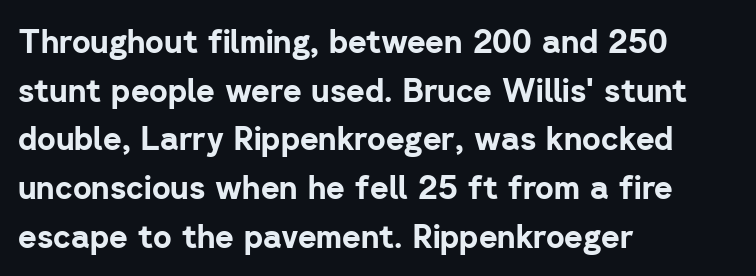
Tracking here is standard; glyphs follow each other at the usual distance. The setting favours the left margin, as ordinary paragraphs usually do. Unmarked baselines from the first word to the last. Posture: vertical. In terms of letterform style, serifs are entirely absent. Think of a printed novel: that variable character pitch is what you see here.
